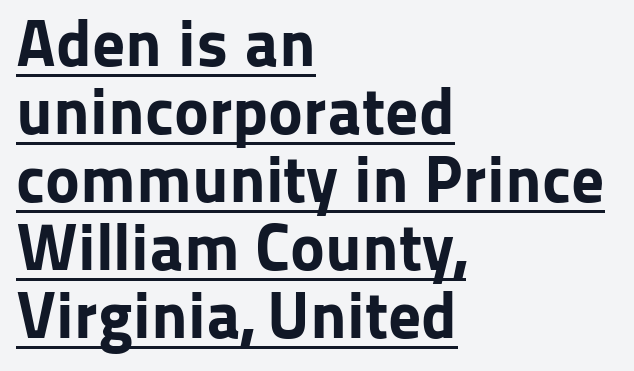
Bold? Absolutely — the strokes are thick and heavy. A typesetter would call this zero additional tracking. This is underlined copy, the kind a proofreader might mark for attention. Horizontally, the lines are justified to the leading edge only. Examine the stroke ends and you'll find no serifs.
